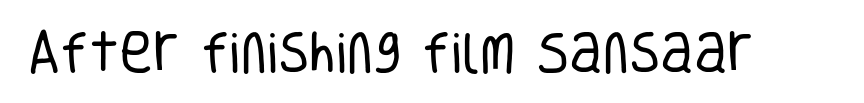
I'd call this a sans setting — the letters go barefoot. The letterforms sit at book weight or below. The rendering uses natural spacing where letterforms have individual widths. Words float on clear page, feet unadorned.
